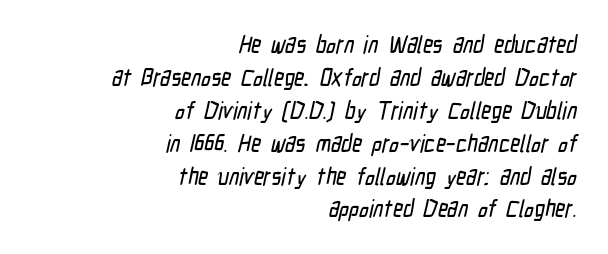
Q: Is the text underlined? A: No.
Q: How is the paragraph aligned? A: Right-aligned.
Q: Is the spacing between letters normal or unusually wide? A: Normal.
Q: Is the spacing between lines tight, normal or loose? A: Normal.
